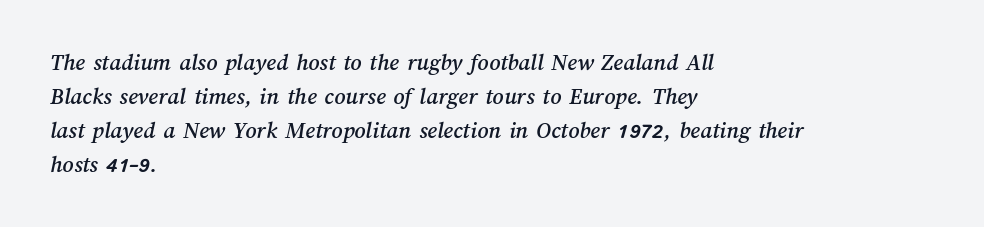
Lines of text with bare space underneath. Glyph-to-glyph distance matches everyday printed text. The lines sit at an ordinary, default distance from one another. The lines in this sample share a left origin and differ only in where they stop.
